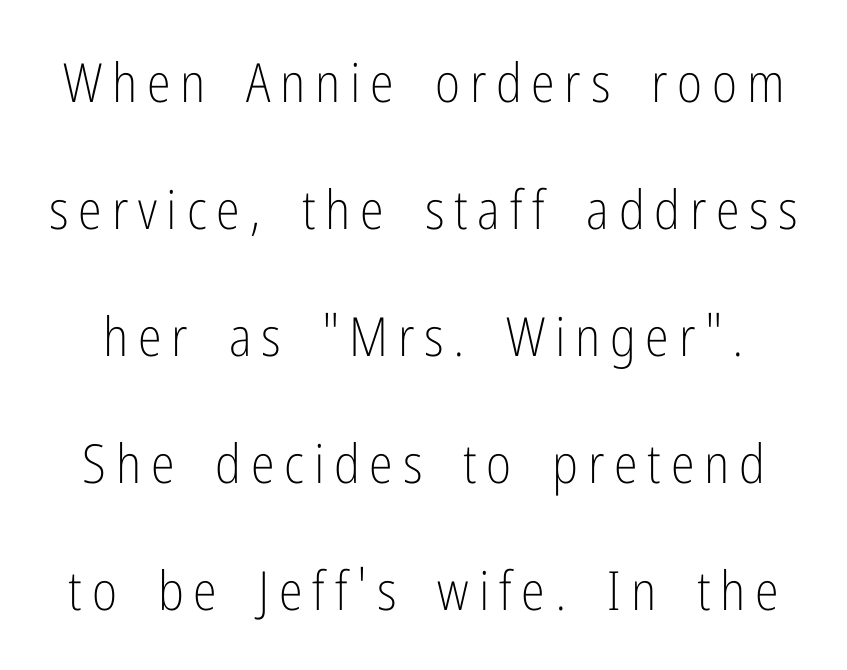
These lines were composed using upright roman letters. These lines stand farther apart than default settings would place them. Heft: none added — not bold. Looks like regular typesetting: each glyph gets only the width it needs.
